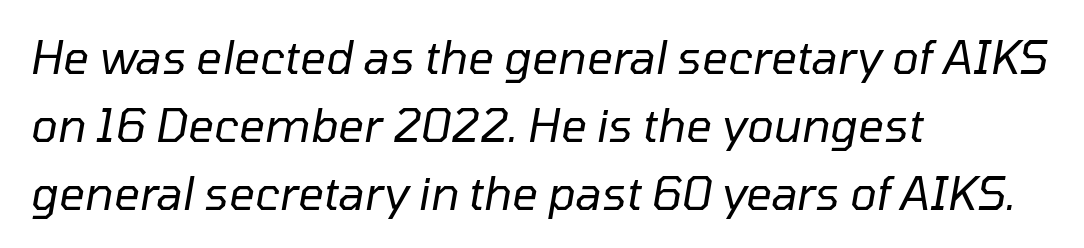
{"italic": "yes", "lean": "right", "slant_degrees": 10, "bold": "no", "weight": "regular", "width": "normal", "stroke_contrast": "low", "x_height": "medium", "monospaced": "no", "underline": "no", "align": "left", "line_spacing": "normal", "line_spacing_ratio": 1.51, "letter_spacing": "normal", "letter_spacing_em": 0.0, "glyph_px": 45}
